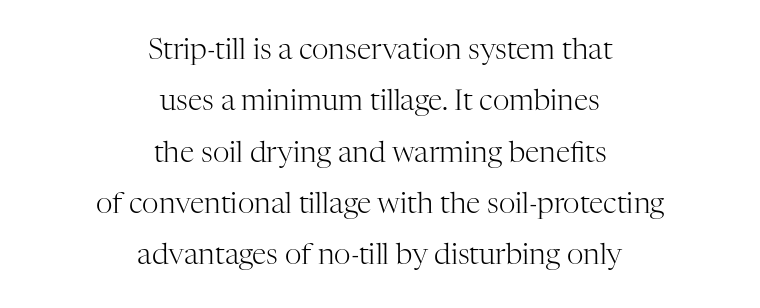
{"serif": "yes", "italic": "no", "bold": "no", "weight": "light", "width": "normal", "stroke_contrast": "high", "x_height": "medium", "monospaced": "no", "underline": "no", "align": "center", "line_spacing_ratio": 1.77, "letter_spacing": "normal", "letter_spacing_em": 0.0, "glyph_px": 29}
